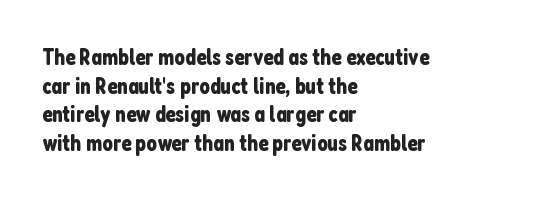
{"italic": "no", "underline": "no", "align": "left", "line_spacing": "normal", "line_spacing_ratio": 1.25, "letter_spacing": "normal", "letter_spacing_em": 0.0, "glyph_px": 23}
